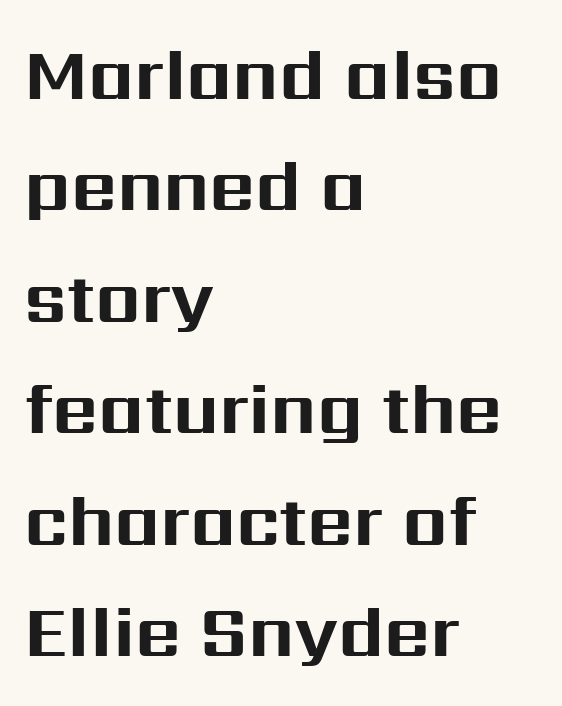
The image shows 71 px bold sans-serif type, upright; set left-aligned, normal line spacing (1.57x), normal letter spacing, not underlined; medium stroke contrast and a medium x-height.
